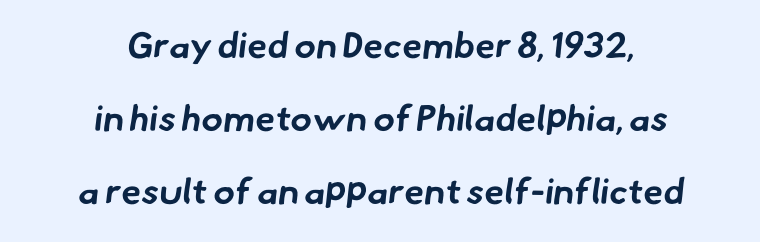
Baseline-to-baseline distance is far greater than the letter height. The paragraph has two soft edges and a firm central axis. Observe the absence of serifs on each vertical stroke in this sample. Bold? Absolutely — the strokes are thick and heavy. Each word holds together tightly as a unit, with standard inter-letter gaps. Descenders hang freely into open space.
